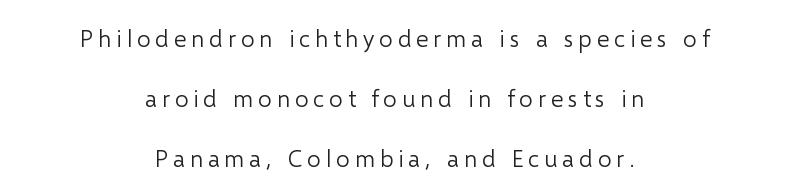
{"italic": "no", "bold": "no", "underline": "no", "align": "center", "line_spacing": "loose", "line_spacing_ratio": 2.49, "letter_spacing": "wide", "letter_spacing_em": 0.2, "glyph_px": 24}
